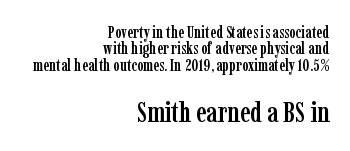
Tightly led — the rows are bunched. Italic? Not at all — the glyphs are vertical. Character widths vary here, with narrow letters taking less room than wide ones. The lines are quadded right. Observe the serifs anchoring each vertical stroke in this sample.
